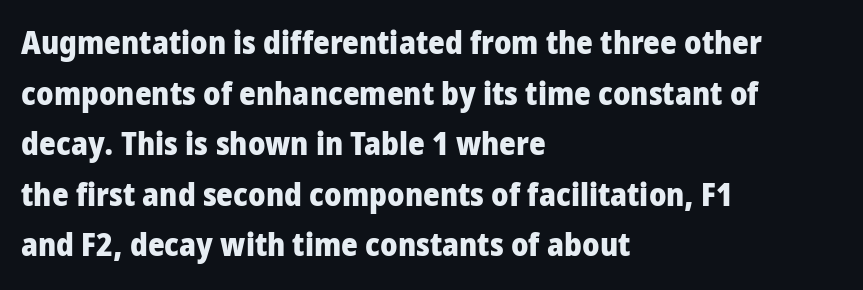
These lines sit exactly where default settings would place them. Posture: upright roman. The rendering uses natural spacing where letterforms have individual widths. Inter-character spacing is left at the font's built-in metrics. The passage is arranged the way most books set body copy — flush left. Classification — sans serif.
